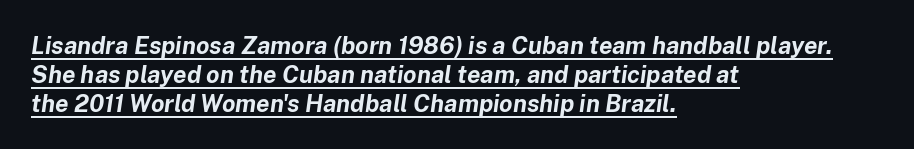
The image shows 24 px bold type, italic (leaning right); set left-aligned, line spacing 1.2x, normal letter spacing, underlined.
